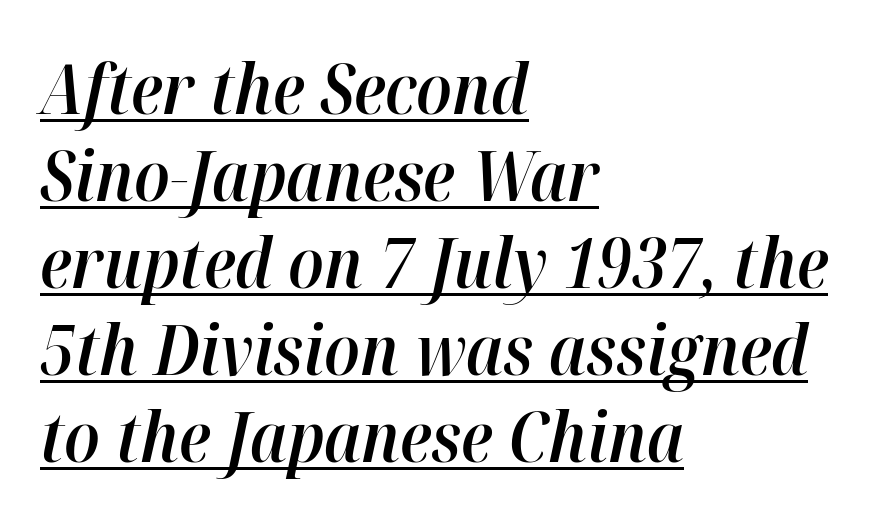
{"italic": "yes", "lean": "right", "slant_degrees": 12, "bold": "semi", "weight": "semibold", "width": "normal", "stroke_contrast": "high", "x_height": "medium", "monospaced": "no", "underline": "yes", "align": "left", "line_spacing": "normal", "line_spacing_ratio": 1.26, "letter_spacing": "normal", "letter_spacing_em": 0.0, "glyph_px": 69}
